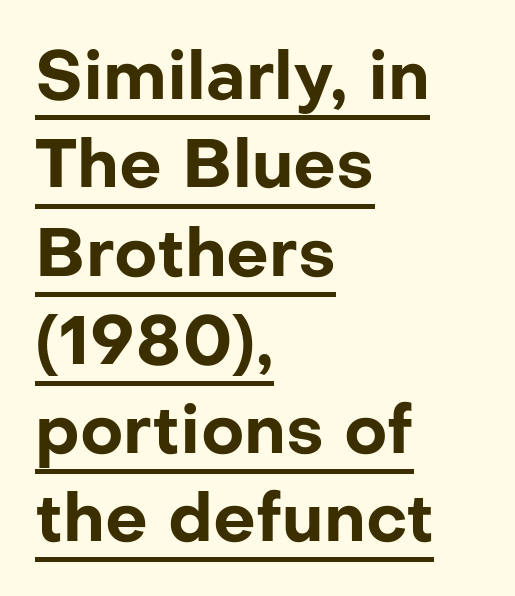
The passage shown stacks its lines at a standard gap. Looks like regular typesetting: each glyph gets only the width it needs. The text was rendered using a sans face with plain stroke endings. Standard letterfit; no display-style spreading of the glyphs. Typographic density is high because the face is bold.
